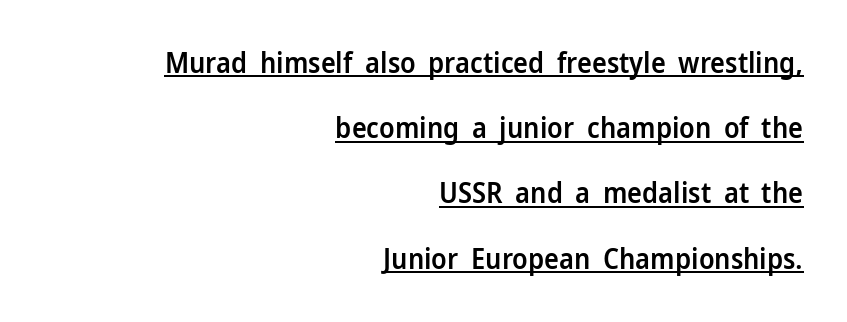
The image shows 28 px semibold sans-serif type, upright; set right-aligned, loose line spacing (2.33x), normal letter spacing, underlined; low stroke contrast and a medium x-height.
